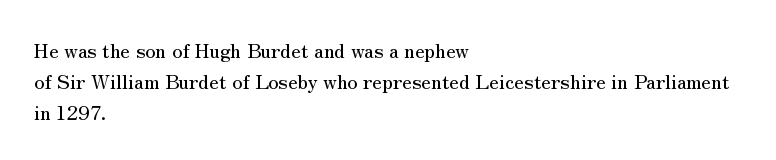
The image shows 20 px text type, upright; set left-aligned, normal line spacing (1.54x), normal letter spacing, not underlined.
